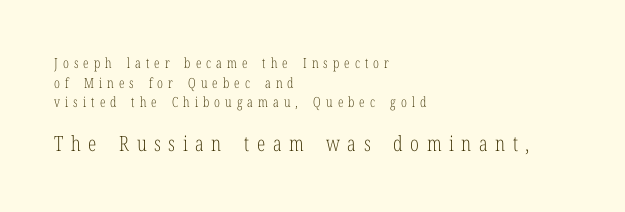
{"italic": "no", "bold": "no", "underline": "no", "align": "left", "line_spacing": "normal", "line_spacing_ratio": 1.4, "letter_spacing": "wide", "letter_spacing_em": 0.36, "larger_block": "second", "size_ratio": 1.5, "glyph_px": 21}
